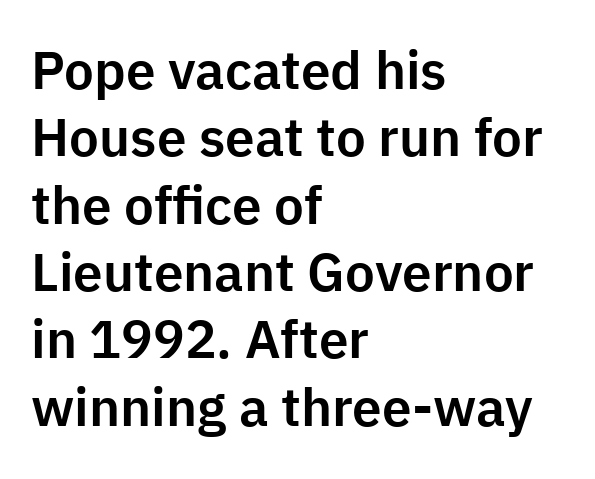
Evenly set lines give the paragraph a standard silhouette. Nobody drew a line under any word here. Left-aligned paragraph, ragged on the right. Stroke terminals: plain, sans-serif.
